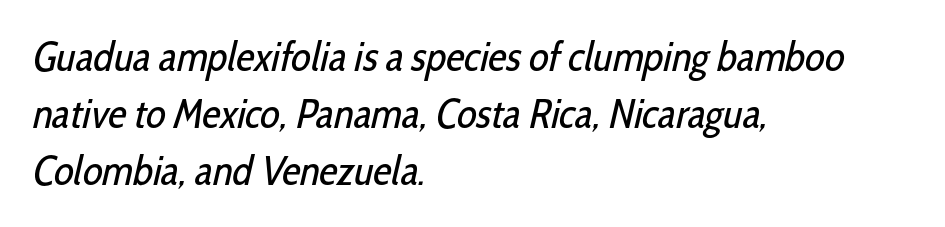
The image shows 41 px regular-weight, condensed sans-serif type; set left-aligned, normal line spacing (1.39x), normal letter spacing, not underlined; low stroke contrast and a medium x-height.
